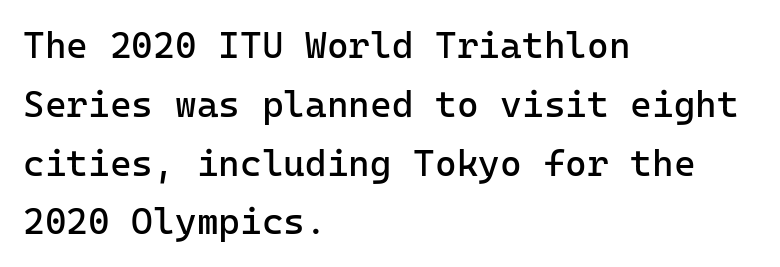
{"serif": "no", "italic": "no", "bold": "no", "weight": "regular", "width": "normal", "stroke_contrast": "low", "x_height": "medium", "monospaced": "yes", "underline": "no", "align": "left", "line_spacing": "normal", "line_spacing_ratio": 1.59, "letter_spacing": "normal", "letter_spacing_em": 0.0, "glyph_px": 37}
